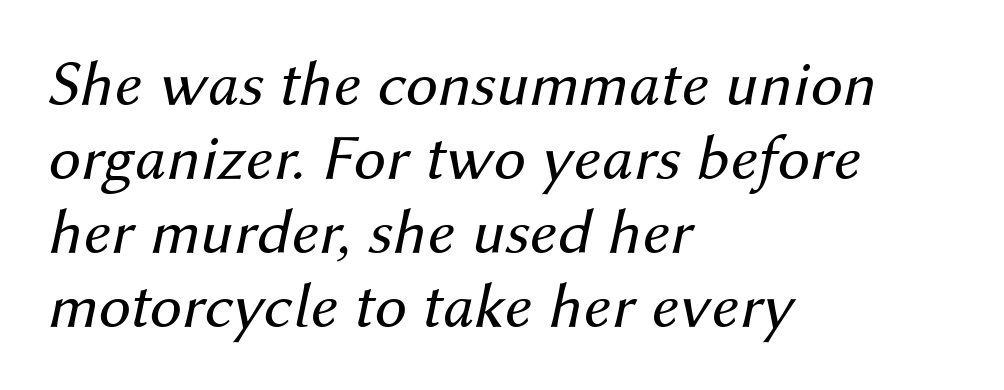
This is not heavy type; no bold has been used. Here the designer chose a conventional face with non-uniform glyph widths. A typesetter would call this leading minimal, almost set solid. Caption: standard tracking, unaltered. Is the block centered? No — it sits flush against the left margin.
